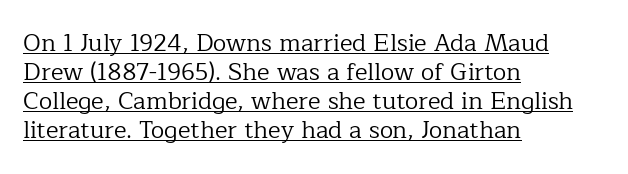
The typeface has the unassuming heft of standard copy or less. A student would call this left alignment; a typographer would say flush left, rag right. The typography opts for an upright posture over an oblique one. The letterforms sit shoulder to shoulder at normal distance. Underlining? Definitely there.
